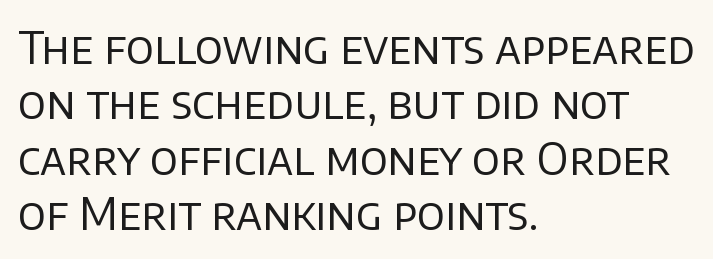
{"serif": "no", "italic": "no", "bold": "no", "weight": "regular", "width": "normal", "stroke_contrast": "low", "x_height": "large", "monospaced": "no", "underline": "no", "align": "left", "line_spacing": "normal", "line_spacing_ratio": 1.26, "letter_spacing": "normal", "letter_spacing_em": 0.0, "glyph_px": 44}
